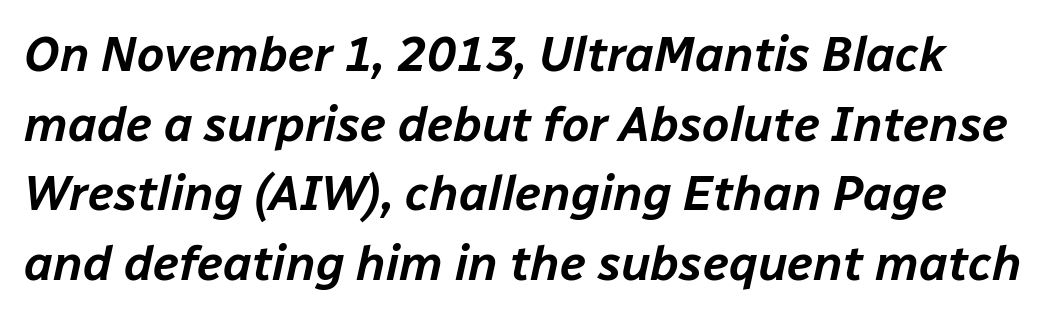
The passage shown is typed in a proportional face where columns would drift. This rendering leaves character spacing at its baseline value. Underlining? Definitely not there. Leading matches the norm, producing a regular column. Italic? Definitely — the glyphs are oblique.
